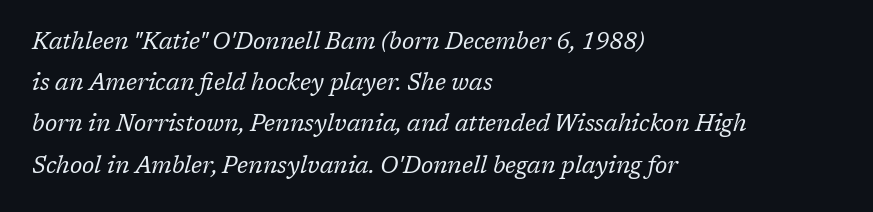
Unbolded letterforms with no extra heft. Only glyphs here, with clear space below each row. Each word holds together tightly as a unit, with standard inter-letter gaps. The glyphs look as if they've been sheared to an angle. These lines are set flush left with a ragged right edge.
